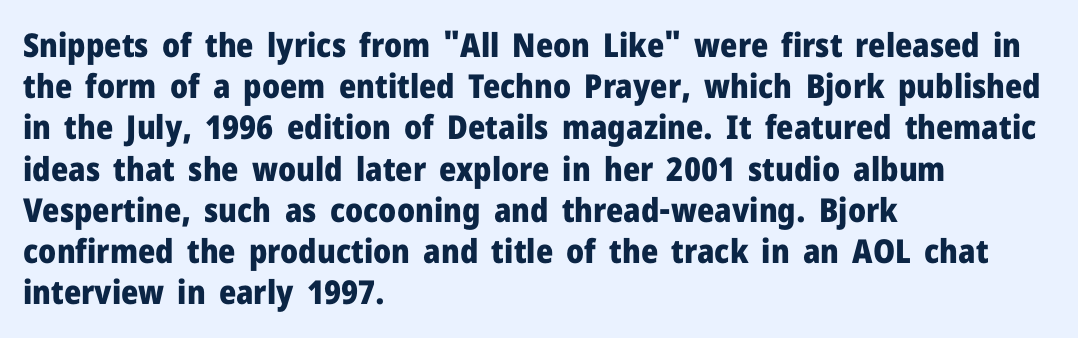
Q: Is the text bold? A: Yes.
Q: Is the text italic (slanted)? A: No, it is upright.
Q: Is the typeface a serif or a sans-serif typeface? A: Sans-serif.
Q: Is the text underlined? A: No.
Q: How is the paragraph aligned? A: Left-aligned.
Q: Is the spacing between letters normal or unusually wide? A: Normal.
Q: Is the spacing between lines tight, normal or loose? A: Normal.
Q: Width (condensed, normal, or wide)? A: Normal.
Q: Stroke contrast? A: Low.
Q: x-height? A: Medium.
Q: Monospaced? A: No.
